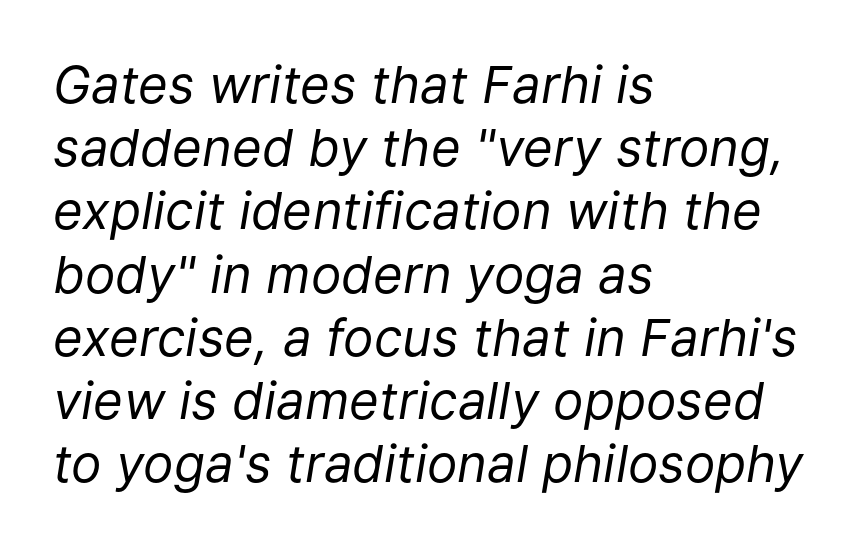
The image shows 51 px regular-weight type, italic (leaning right); set left-aligned, line spacing 1.24x, normal letter spacing, not underlined; low stroke contrast and a medium x-height.
